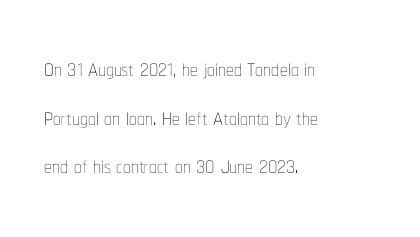
Plain, unruled lines of type. The type sits square on the baseline with zero lean. Each word holds together tightly as a unit, with standard inter-letter gaps. The rendering uses a moderate line-height, typical for paragraphs.
